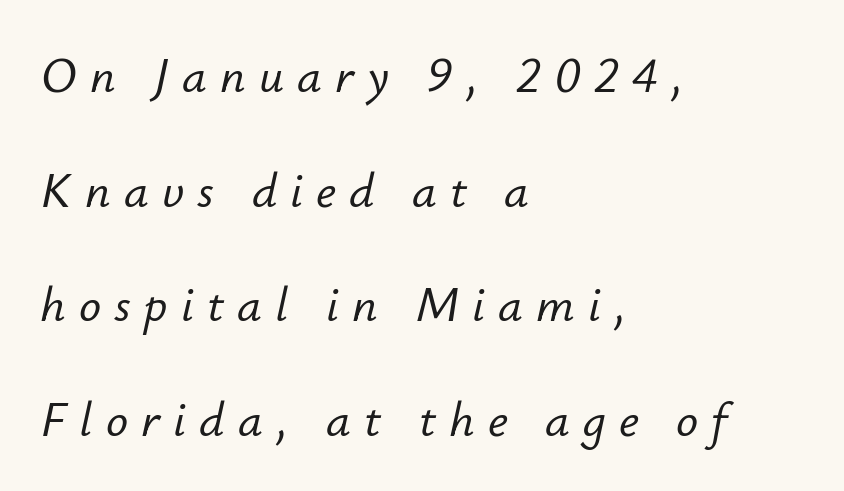
Does the lettering tilt? It does — this is italic. Glance below the letters and you will spot only blank space. The gaps between neighbouring characters are conspicuously large. Where is the straight margin? On the left.
